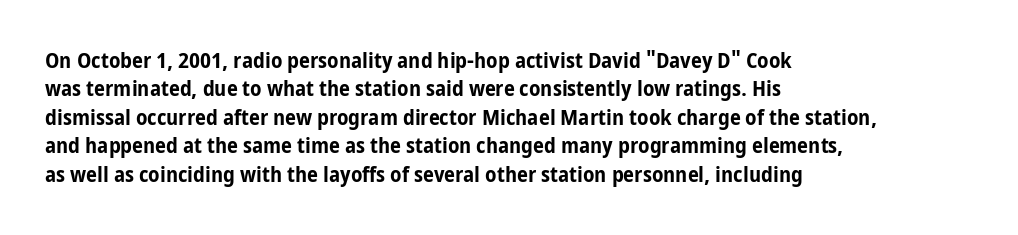
{"italic": "no", "bold": "yes", "underline": "no", "align": "left", "line_spacing": "normal", "line_spacing_ratio": 1.29, "letter_spacing": "normal", "letter_spacing_em": 0.0, "glyph_px": 22}
